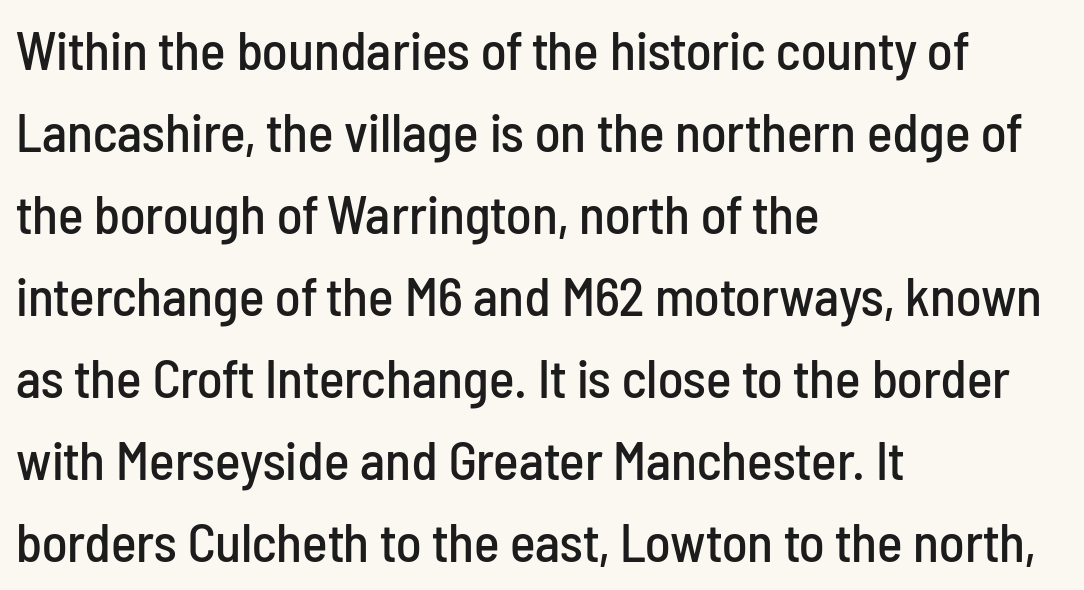
These lines sit exactly where default settings would place them. You could call the tracking neutral — neither tight nor loose. The passage is arranged the way most books set body copy — flush left. The rendering uses natural spacing where letterforms have individual widths.
